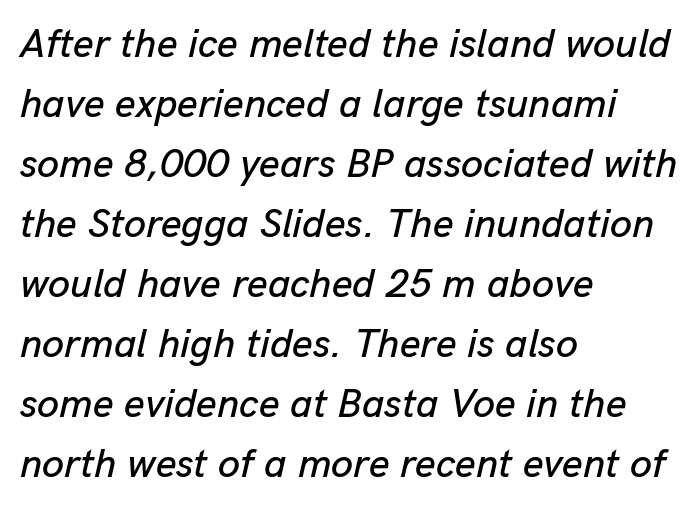
The image shows 40 px text type, italic (leaning right); set left-aligned, normal line spacing (1.5x), normal letter spacing, not underlined; low stroke contrast and a medium x-height.
